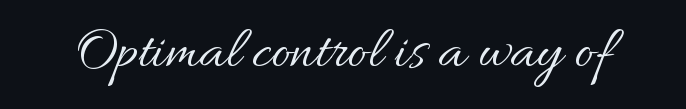
The letters sit at their default tracking, neither squeezed nor spread. On a weight scale, this lands at 450 or below. The glyphs are unaccompanied by any horizontal stroke below them.
